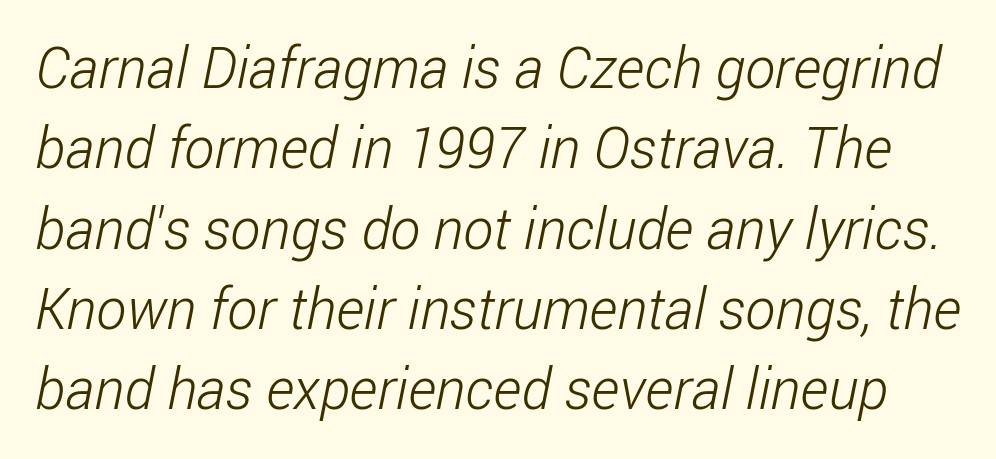
The image shows 57 px light, condensed sans-serif type; set normal line spacing (1.41x), normal letter spacing, not underlined; low stroke contrast and a medium x-height.
